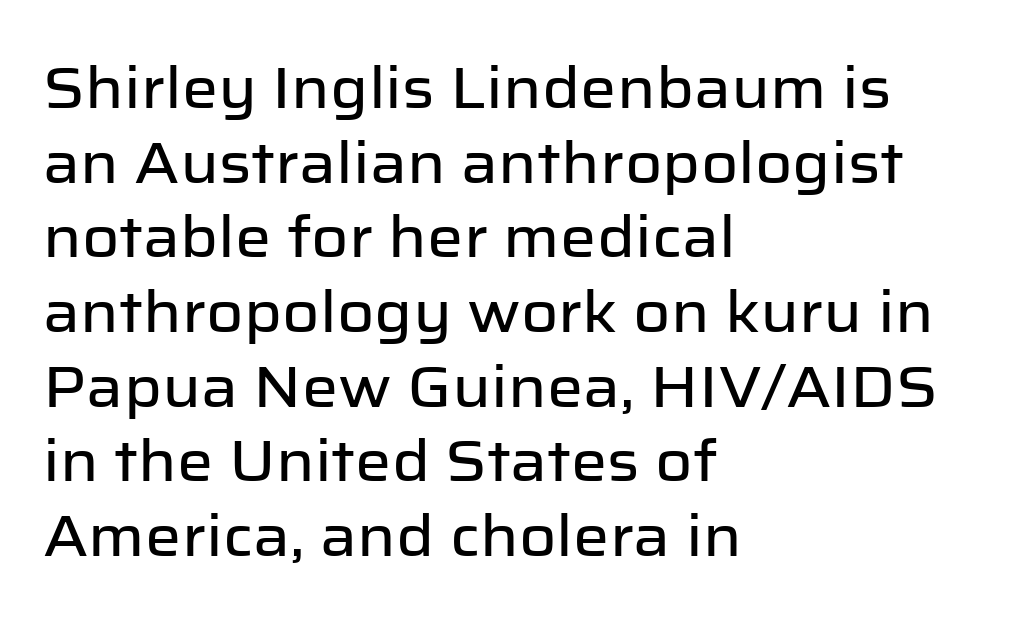
Q: Is the text italic (slanted)? A: No, it is upright.
Q: Is the typeface a serif or a sans-serif typeface? A: Sans-serif.
Q: Is the text underlined? A: No.
Q: How is the paragraph aligned? A: Left-aligned.
Q: Is the spacing between letters normal or unusually wide? A: Normal.
Q: Is the spacing between lines tight, normal or loose? A: Normal.
Q: Width (condensed, normal, or wide)? A: Normal.
Q: Stroke contrast? A: Low.
Q: x-height? A: Medium.
Q: Monospaced? A: No.
